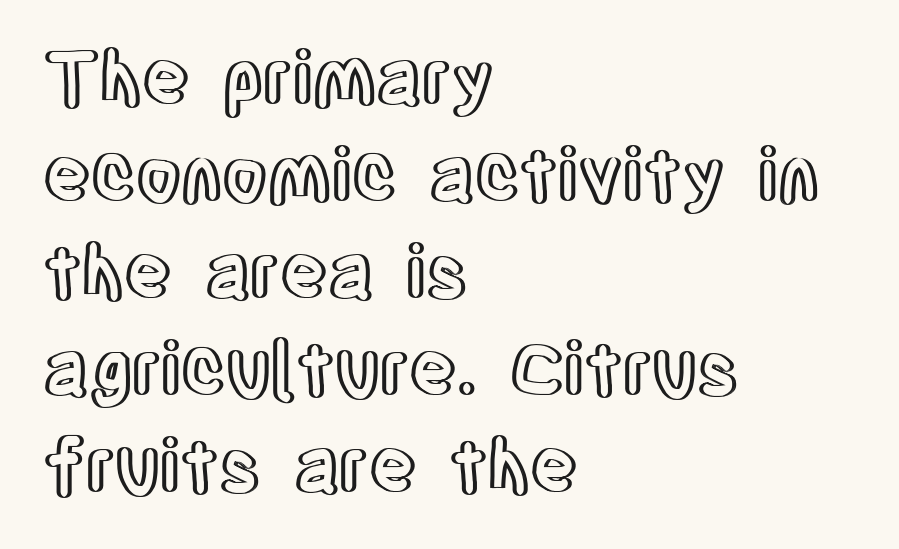
Only glyphs here, with clear space below each row. These lines are set flush left with a ragged right edge. In terms of letterspacing, this is plain default setting. A typesetter would mark this as roman, not italic. Is there much room between lines? A standard amount, neither cramped nor airy. This sample has the flowing, uneven cadence of proportional lettering.
